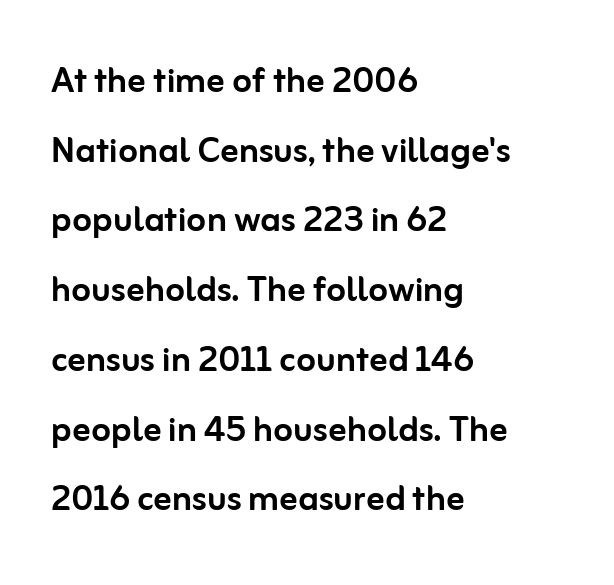
{"serif": "no", "italic": "no", "width": "normal", "stroke_contrast": "low", "x_height": "medium", "monospaced": "no", "underline": "no", "align": "left", "line_spacing": "normal", "line_spacing_ratio": 1.55, "letter_spacing": "normal", "letter_spacing_em": 0.0, "glyph_px": 45}
